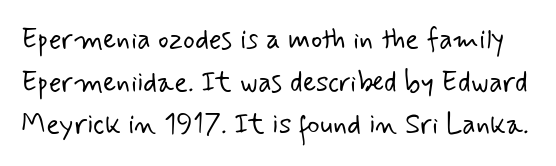
Q: Is the text bold? A: No.
Q: Is the typeface a serif or a sans-serif typeface? A: Sans-serif.
Q: Is the text underlined? A: No.
Q: Is the spacing between letters normal or unusually wide? A: Normal.
Q: Is the spacing between lines tight, normal or loose? A: Normal.
Q: Width (condensed, normal, or wide)? A: Normal.
Q: Stroke contrast? A: Low.
Q: x-height? A: Small.
Q: Monospaced? A: No.
